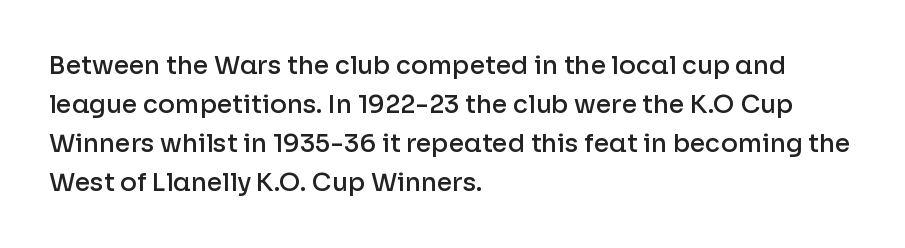
Q: Is the text bold? A: Semi-bold.
Q: Is the text italic (slanted)? A: No, it is upright.
Q: Is the text underlined? A: No.
Q: How is the paragraph aligned? A: Left-aligned.
Q: Is the spacing between letters normal or unusually wide? A: Normal.
Q: Is the spacing between lines tight, normal or loose? A: Normal.
